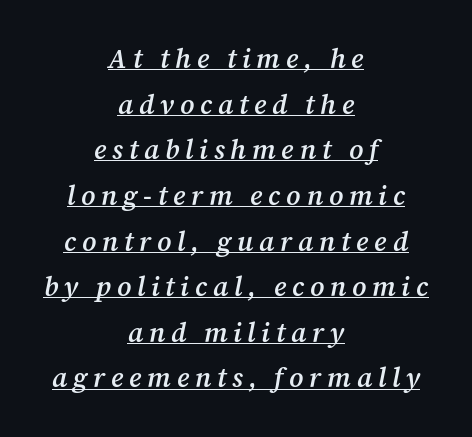
Q: Is the text bold? A: Semi-bold.
Q: Is the text italic (slanted)? A: Yes, it leans right by about 12 degrees.
Q: Is the text underlined? A: Yes.
Q: How is the paragraph aligned? A: Centered.
Q: Is the spacing between letters normal or unusually wide? A: Unusually wide.
Q: Is the spacing between lines tight, normal or loose? A: Normal.
